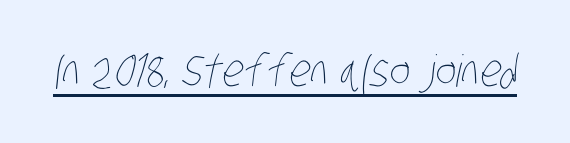
Q: Is the text bold? A: No.
Q: Is the text underlined? A: Yes.
Q: Is the spacing between letters normal or unusually wide? A: Normal.
Q: Width (condensed, normal, or wide)? A: Condensed.
Q: Stroke contrast? A: Low.
Q: x-height? A: Large.
Q: Monospaced? A: No.
